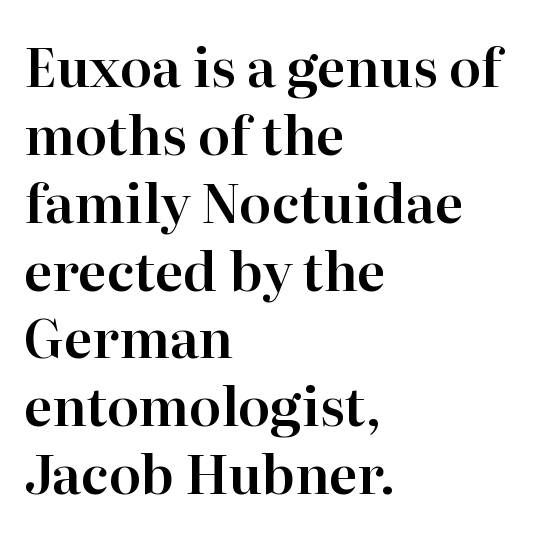
Clear beneath every line of the passage. Here the designer chose a conventional face with non-uniform glyph widths. Standard letterfit; no display-style spreading of the glyphs. Classification — serif. The line-height multiplier appears to be the usual default. When letters stand straight like this, we call the style roman or upright.
